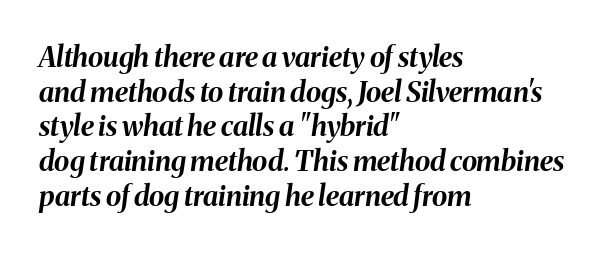
The typesetting leans heavy: a genuine bold. The lettering tilts uniformly, giving the passage an italic look. The tracking reads as untouched default to a designer's eye. Here the designer chose a conventional face with non-uniform glyph widths. Unmarked baselines from the first word to the last.
